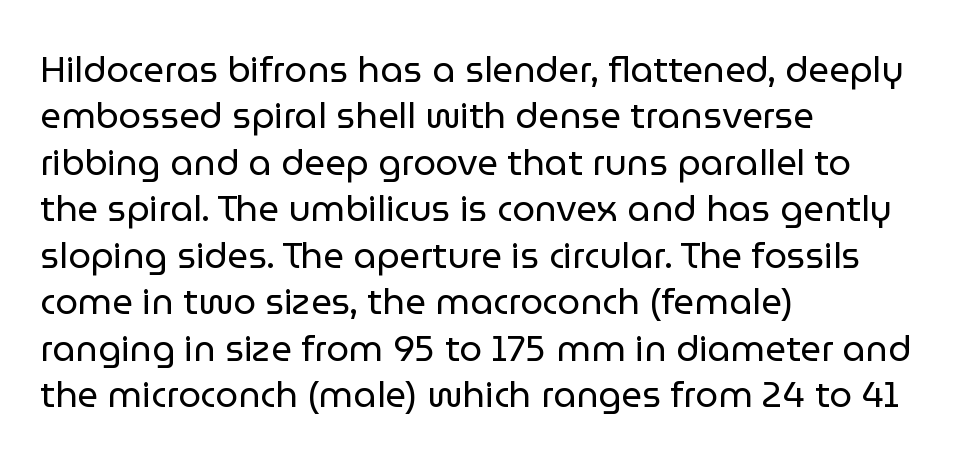
Q: Is the text bold? A: No.
Q: Is the text italic (slanted)? A: No, it is upright.
Q: Is the typeface a serif or a sans-serif typeface? A: Sans-serif.
Q: Is the text underlined? A: No.
Q: How is the paragraph aligned? A: Left-aligned.
Q: Is the spacing between letters normal or unusually wide? A: Normal.
Q: Is the spacing between lines tight, normal or loose? A: Normal.
Q: Width (condensed, normal, or wide)? A: Normal.
Q: Stroke contrast? A: Low.
Q: x-height? A: Medium.
Q: Monospaced? A: No.
